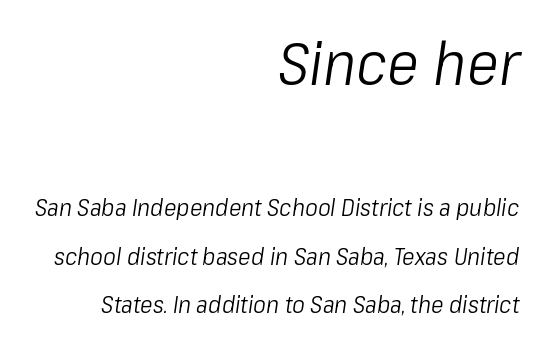
Q: Is the text bold? A: No.
Q: Is the text italic (slanted)? A: Yes, it leans right by about 8 degrees.
Q: Is the text underlined? A: No.
Q: How is the paragraph aligned? A: Right-aligned.
Q: Is the spacing between letters normal or unusually wide? A: Normal.
Q: Is the spacing between lines tight, normal or loose? A: Loose.
Q: Which block of text is set in a larger size, the first (top) or the second (bottom)? A: The first (top) one.
Q: Width (condensed, normal, or wide)? A: Condensed.
Q: Stroke contrast? A: Low.
Q: x-height? A: Medium.
Q: Monospaced? A: No.
